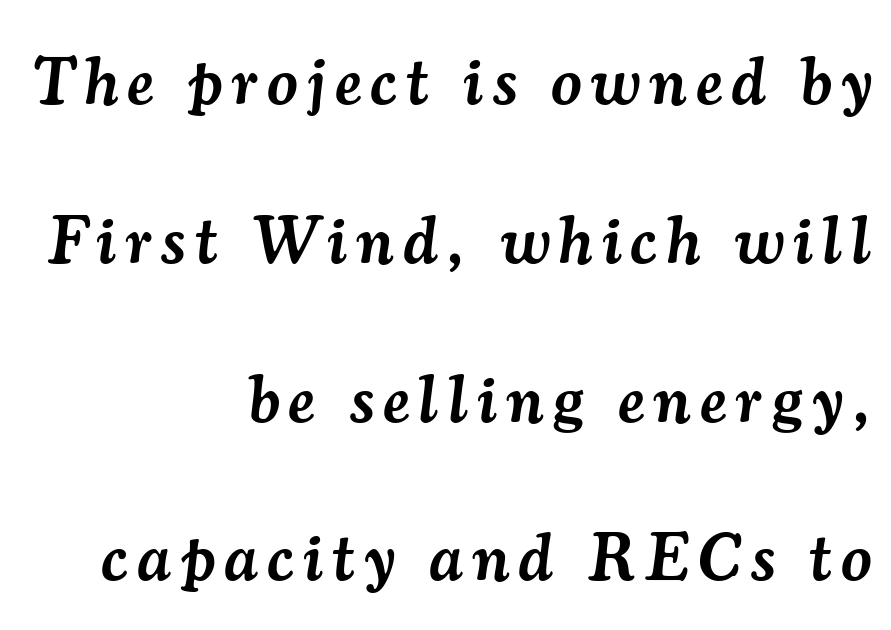
Firm but not heavy-handed strokes: this text is semibold. One-word summary of the alignment: right. Examine the stroke ends and you'll spot serifs. The block of text is sparse from top to bottom, with ample space between rows. Slant detected: the letters are inclined.
